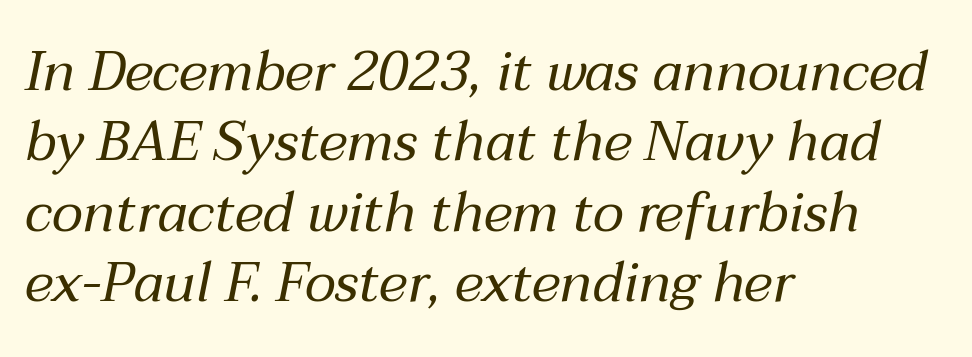
{"italic": "yes", "lean": "right", "slant_degrees": 12, "bold": "no", "weight": "regular", "width": "normal", "stroke_contrast": "medium", "x_height": "medium", "monospaced": "no", "underline": "no", "align": "left", "line_spacing": "normal", "line_spacing_ratio": 1.28, "letter_spacing": "normal", "letter_spacing_em": 0.0, "glyph_px": 55}
